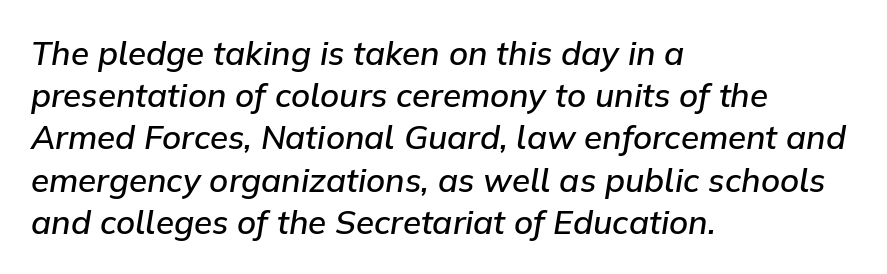
Vertical spacing — default. Type without underlining. The lines are quadded left. Look at the tracking — it's just the regular setting, nothing added. Is this a fixed-width face? No — the glyphs have proportional, varying widths.
